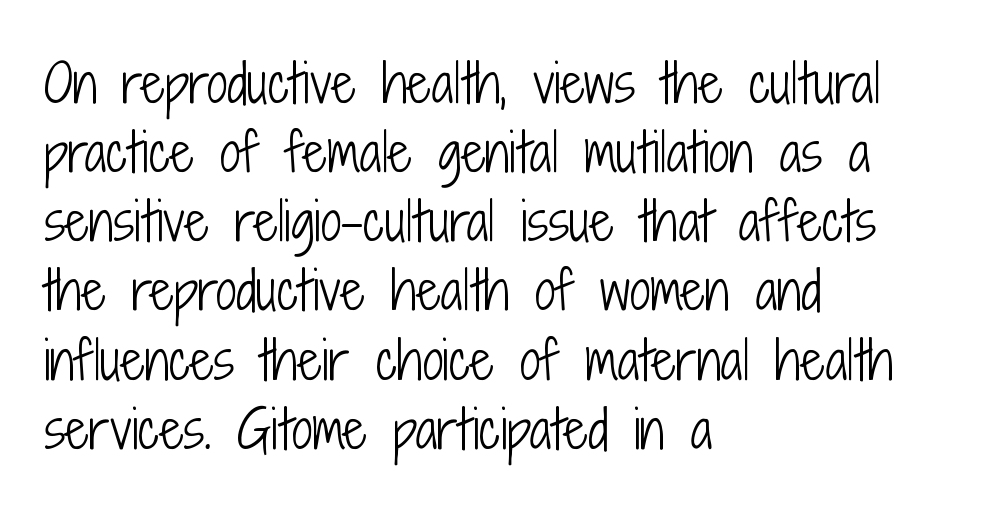
{"serif": "no", "italic": "no", "bold": "no", "weight": "light", "width": "condensed", "stroke_contrast": "low", "x_height": "medium", "monospaced": "no", "underline": "no", "align": "left", "line_spacing": "normal", "line_spacing_ratio": 1.33, "letter_spacing": "normal", "letter_spacing_em": 0.0, "glyph_px": 52}
